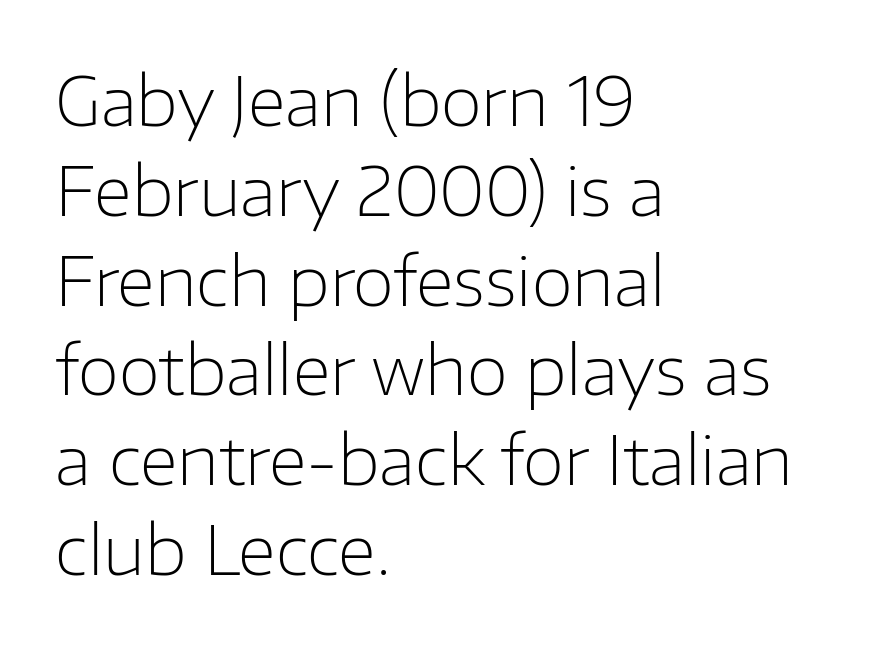
How are the letters spaced? Ordinarily, with no added tracking. The line-height multiplier appears to be the usual default. When letters stand straight like this, we call the style roman or upright. On a weight scale, this lands at 450 or below.
